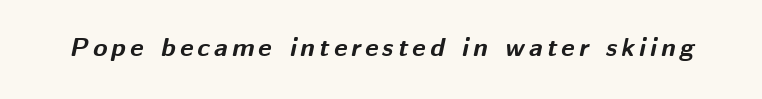
Q: Is the text bold? A: Yes.
Q: Is the text italic (slanted)? A: Yes, it leans right by about 12 degrees.
Q: Is the text underlined? A: No.
